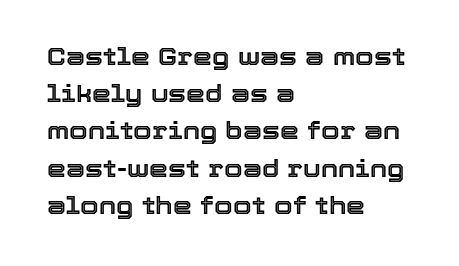
{"italic": "no", "underline": "no", "align": "left", "line_spacing": "normal", "line_spacing_ratio": 1.55, "letter_spacing": "normal", "letter_spacing_em": 0.0, "glyph_px": 24}
